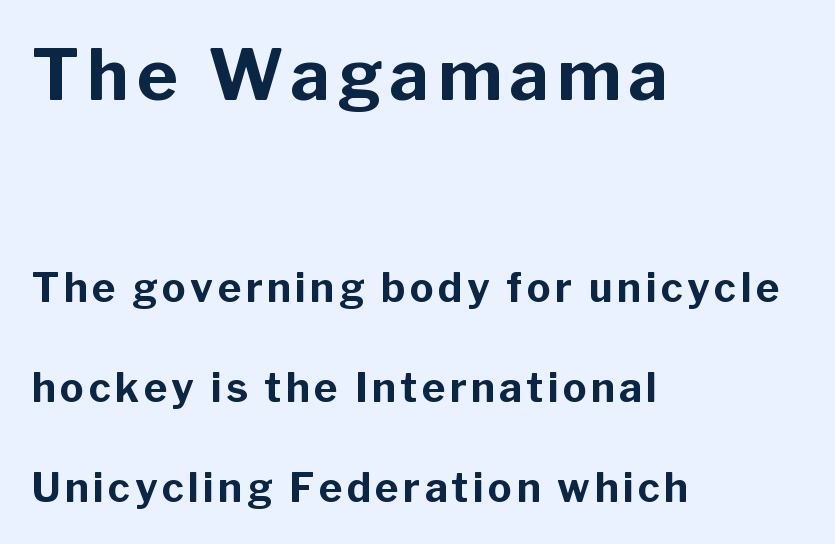
The image shows 70 px bold sans-serif type, upright; set left-aligned, loose line spacing (2.5x), not underlined; the first (top) block is 1.75x larger; low stroke contrast and a medium x-height.
